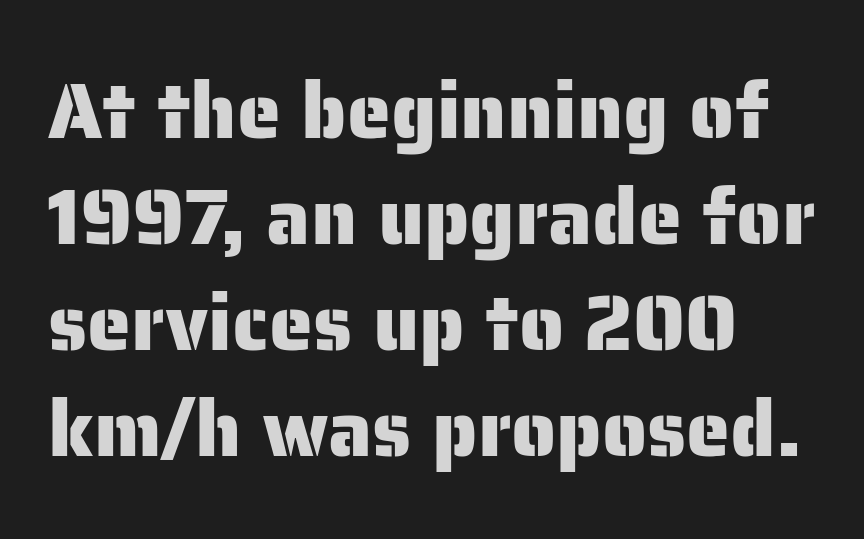
{"serif": "no", "italic": "no", "width": "normal", "stroke_contrast": "low", "x_height": "medium", "monospaced": "no", "underline": "no", "align": "left", "line_spacing": "normal", "line_spacing_ratio": 1.34, "letter_spacing": "normal", "letter_spacing_em": 0.0, "glyph_px": 79}
